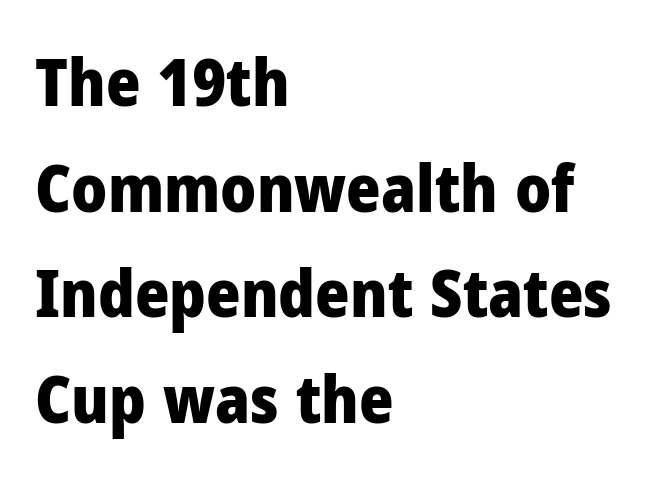
Q: Is the text bold? A: Yes.
Q: Is the text italic (slanted)? A: No, it is upright.
Q: Is the typeface a serif or a sans-serif typeface? A: Sans-serif.
Q: Is the text underlined? A: No.
Q: How is the paragraph aligned? A: Left-aligned.
Q: Is the spacing between letters normal or unusually wide? A: Normal.
Q: Is the spacing between lines tight, normal or loose? A: Normal.
Q: Width (condensed, normal, or wide)? A: Normal.
Q: Stroke contrast? A: Low.
Q: x-height? A: Medium.
Q: Monospaced? A: No.
